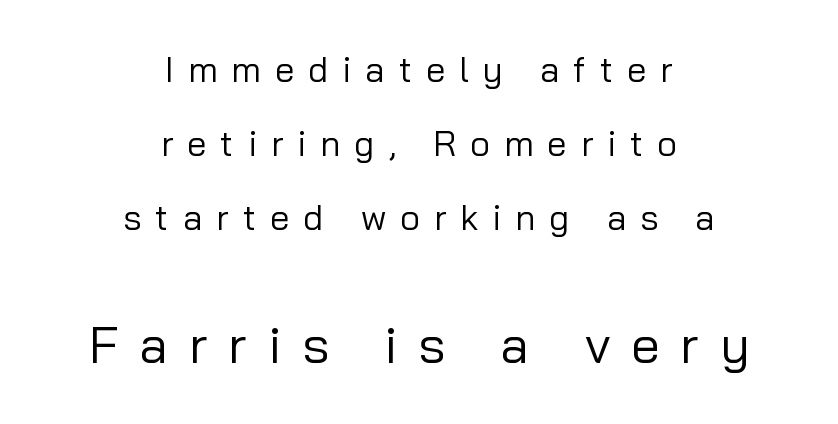
Q: Is the text bold? A: No.
Q: Is the text italic (slanted)? A: No, it is upright.
Q: Is the typeface a serif or a sans-serif typeface? A: Sans-serif.
Q: Is the text underlined? A: No.
Q: How is the paragraph aligned? A: Centered.
Q: Is the spacing between letters normal or unusually wide? A: Unusually wide.
Q: Is the spacing between lines tight, normal or loose? A: Loose.
Q: Which block of text is set in a larger size, the first (top) or the second (bottom)? A: The second (bottom) one.
Q: Width (condensed, normal, or wide)? A: Normal.
Q: Stroke contrast? A: Low.
Q: x-height? A: Medium.
Q: Monospaced? A: No.
